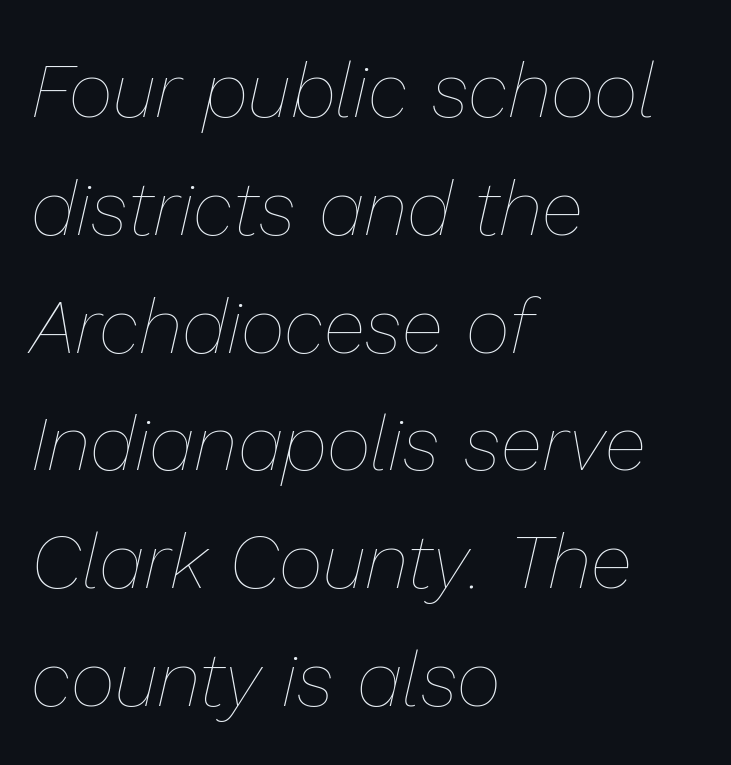
The image shows 77 px thin type, italic (leaning right); set left-aligned, normal line spacing (1.53x), normal letter spacing, not underlined; low stroke contrast and a medium x-height.
